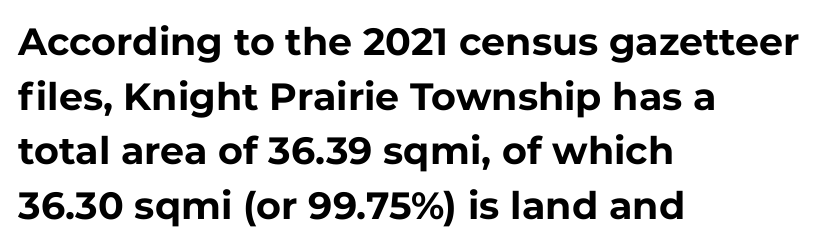
The image shows 38 px bold sans-serif type, upright; set left-aligned, normal line spacing (1.44x), normal letter spacing, not underlined; low stroke contrast and a medium x-height.
